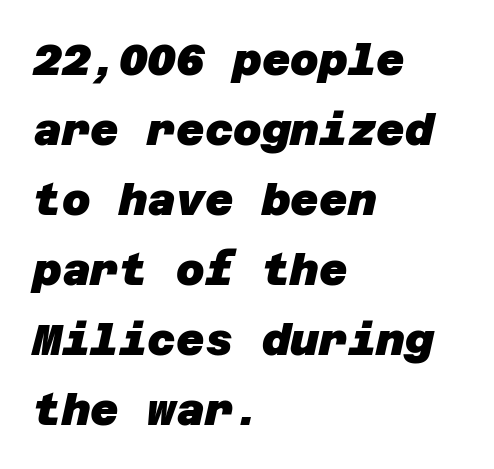
Q: Is the text bold? A: Yes.
Q: Is the typeface a serif or a sans-serif typeface? A: Sans-serif.
Q: Is the text underlined? A: No.
Q: How is the paragraph aligned? A: Left-aligned.
Q: Is the spacing between letters normal or unusually wide? A: Normal.
Q: Is the spacing between lines tight, normal or loose? A: Normal.
Q: Width (condensed, normal, or wide)? A: Normal.
Q: Stroke contrast? A: Low.
Q: x-height? A: Large.
